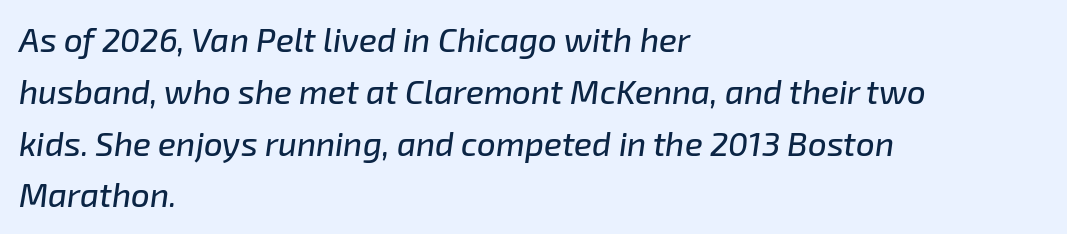
The image shows 33 px text type, italic (leaning right); set left-aligned, normal line spacing (1.57x), normal letter spacing, not underlined; low stroke contrast and a medium x-height.
